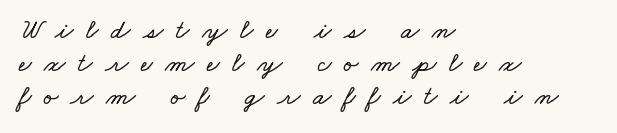
The image shows 27 px text type; set left-aligned, line spacing 1.23x, unusually wide letter spacing (+0.46 em), not underlined.
